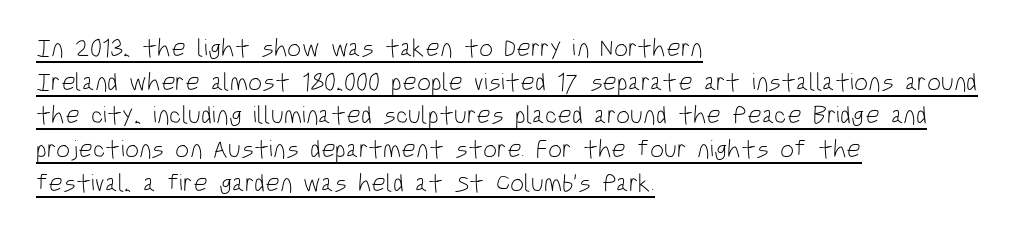
Honestly, the row spacing looks completely unremarkable. In designer terms, the underline attribute is active on this setting. You can tell it's not italic because the verticals are truly vertical. A classic flush-left, rag-right setting is used for this passage. The type is set solid horizontally, with unmodified tracking.
